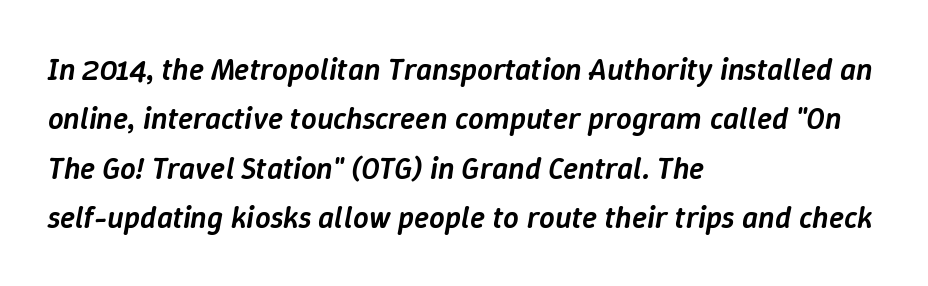
Each word holds together tightly as a unit, with standard inter-letter gaps. One-word summary of the alignment: left. Italic? Definitely — the glyphs are oblique. A normal amount of white space separates one row of letters from the next. Character widths vary here, with narrow letters taking less room than wide ones. A clean baseline with only descenders dipping below it.
